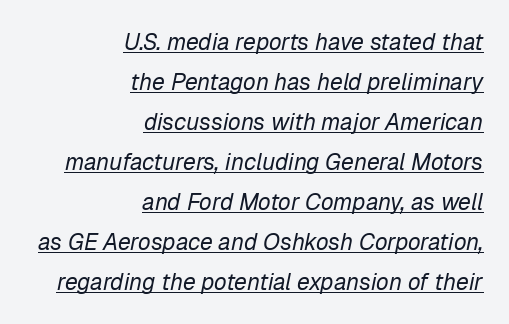
{"italic": "yes", "lean": "right", "slant_degrees": 12, "bold": "no", "underline": "yes", "align": "right", "line_spacing_ratio": 1.74, "letter_spacing": "normal", "letter_spacing_em": 0.0, "glyph_px": 23}
